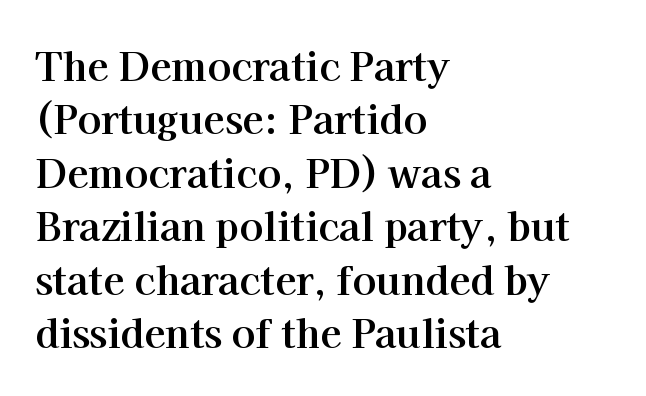
Q: Is the text bold? A: Yes.
Q: Is the text italic (slanted)? A: No, it is upright.
Q: Is the typeface a serif or a sans-serif typeface? A: Serif.
Q: Is the text underlined? A: No.
Q: How is the paragraph aligned? A: Left-aligned.
Q: Is the spacing between letters normal or unusually wide? A: Normal.
Q: Is the spacing between lines tight, normal or loose? A: Normal.
Q: Width (condensed, normal, or wide)? A: Normal.
Q: Stroke contrast? A: High.
Q: x-height? A: Medium.
Q: Monospaced? A: No.
